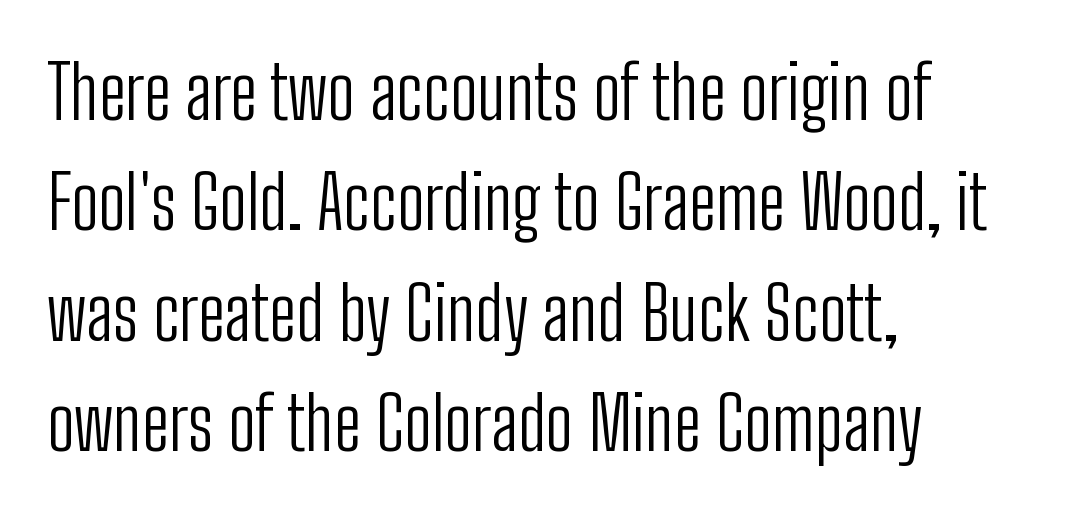
The image shows 74 px light, condensed sans-serif type, upright; set left-aligned, normal line spacing (1.49x), normal letter spacing, not underlined; low stroke contrast and a medium x-height.
